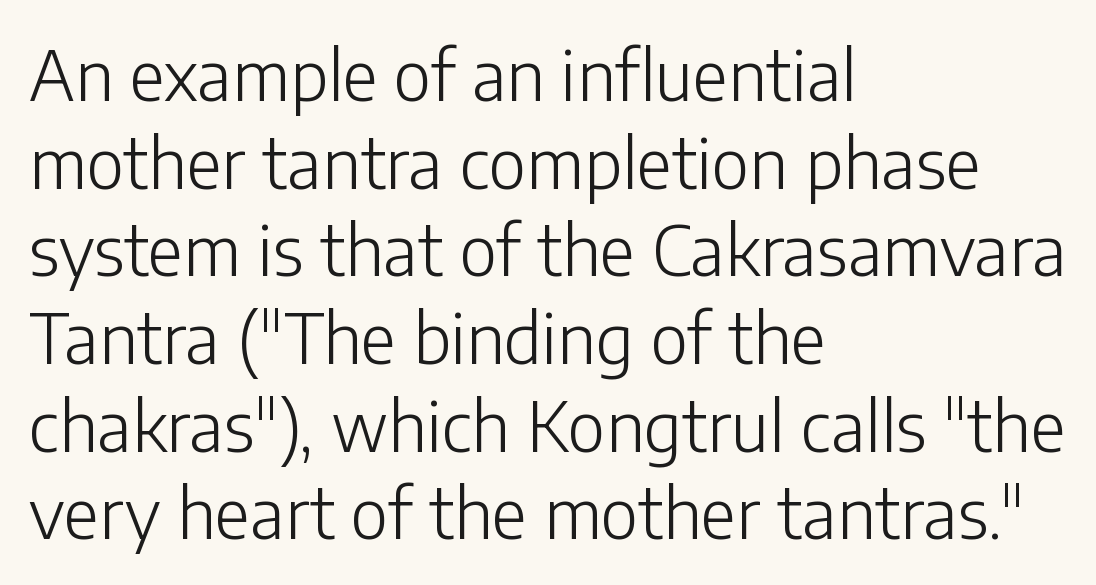
The image shows 69 px light sans-serif type, upright; set left-aligned, normal line spacing (1.27x), normal letter spacing, not underlined; low stroke contrast and a medium x-height.
